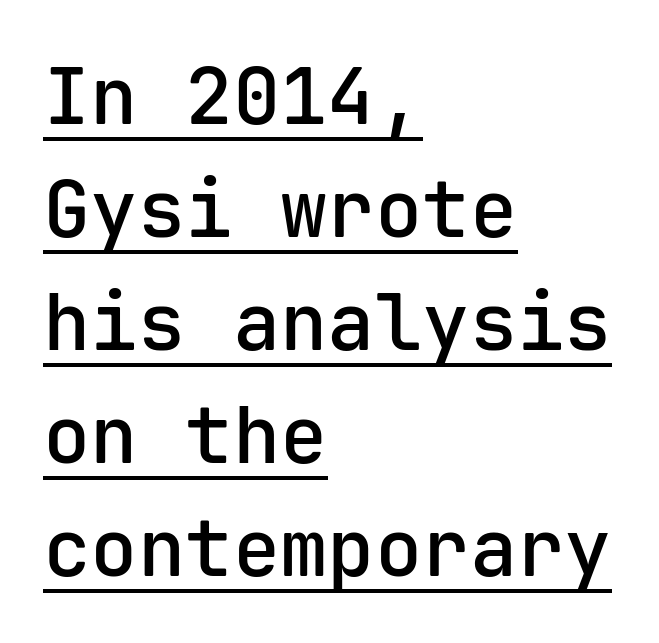
Q: Is the text bold? A: Semi-bold.
Q: Is the text italic (slanted)? A: No, it is upright.
Q: Is the typeface a serif or a sans-serif typeface? A: Sans-serif.
Q: Is the text underlined? A: Yes.
Q: How is the paragraph aligned? A: Left-aligned.
Q: Is the spacing between letters normal or unusually wide? A: Normal.
Q: Is the spacing between lines tight, normal or loose? A: Normal.
Q: Width (condensed, normal, or wide)? A: Normal.
Q: Stroke contrast? A: Low.
Q: x-height? A: Medium.
Q: Monospaced? A: Yes.
